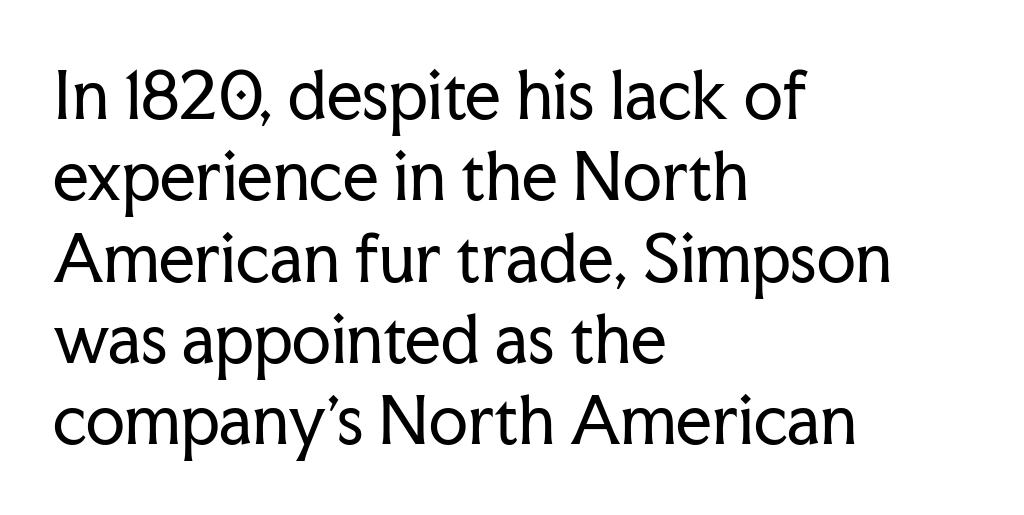
The type family on display is of the serif kind. Counters stay open thanks to moderate or lighter strokes. Lines of text with bare space underneath. What stands out about the letter spacing? Nothing — it is the standard amount.
